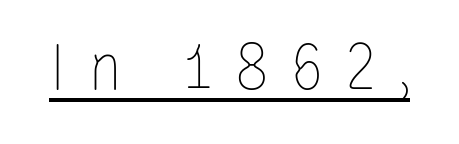
{"italic": "no", "bold": "no", "weight": "thin", "width": "condensed", "stroke_contrast": "low", "x_height": "large", "monospaced": "no", "underline": "yes", "letter_spacing": "wide", "letter_spacing_em": 0.31, "glyph_px": 72}
